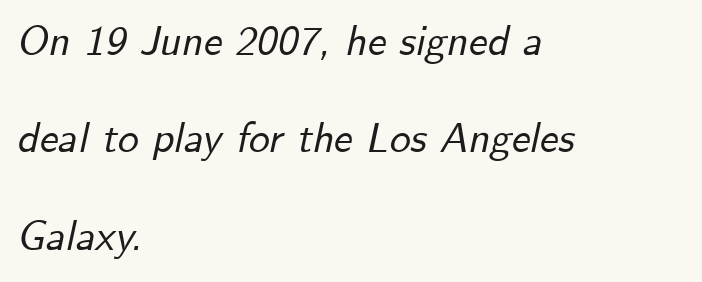
The image shows 42 px text type, italic (leaning right); set left-aligned, loose line spacing (2.32x), normal letter spacing, not underlined; low stroke contrast and a small x-height.
